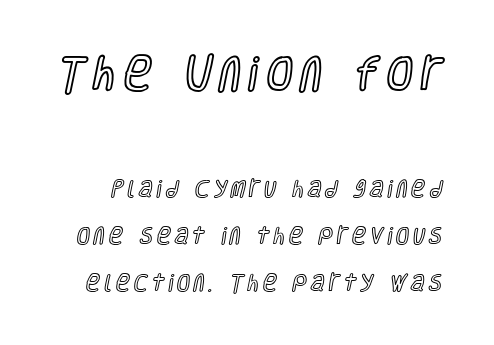
Q: Is the text italic (slanted)? A: Yes.
Q: Is the text underlined? A: No.
Q: Is the spacing between letters normal or unusually wide? A: Unusually wide.
Q: Is the spacing between lines tight, normal or loose? A: Loose.
Q: Which block of text is set in a larger size, the first (top) or the second (bottom)? A: The first (top) one.
Q: Width (condensed, normal, or wide)? A: Condensed.
Q: x-height? A: Large.
Q: Monospaced? A: No.
